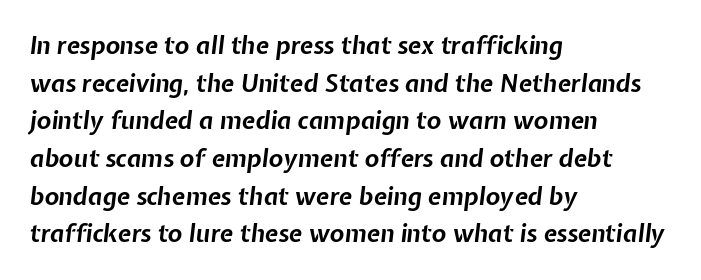
The font is running at its bold setting. Descender tails drop into unmarked territory. In terms of leading, this rendering sits right in the middle. Slanted lettering throughout.
